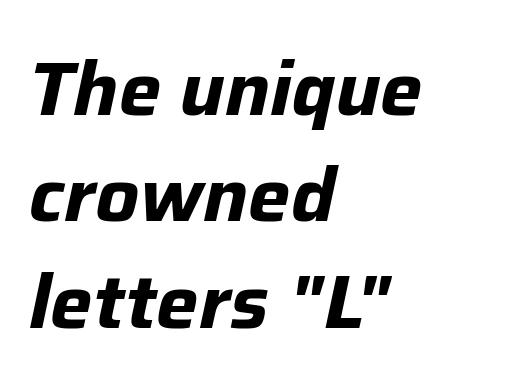
{"italic": "yes", "lean": "right", "slant_degrees": 12, "bold": "yes", "weight": "bold", "width": "normal", "stroke_contrast": "low", "x_height": "medium", "monospaced": "no", "underline": "no", "align": "left", "line_spacing": "normal", "line_spacing_ratio": 1.42, "letter_spacing": "normal", "letter_spacing_em": 0.0, "glyph_px": 75}
